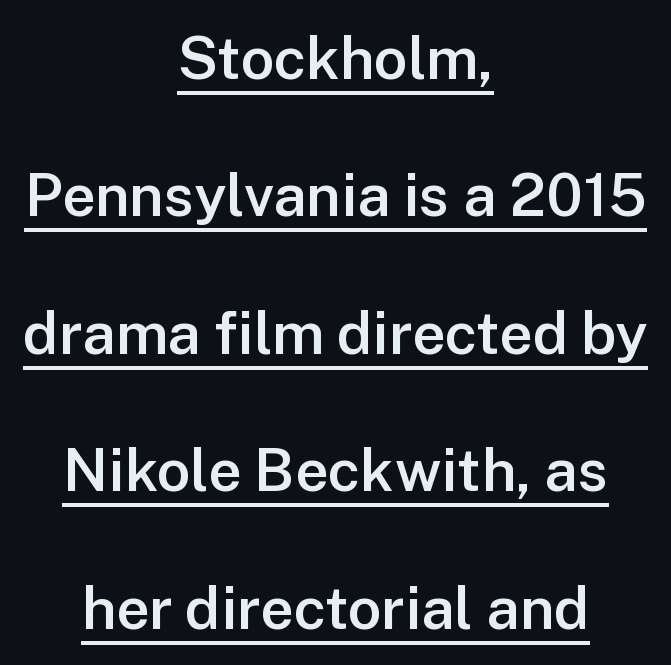
Q: Is the text bold? A: Semi-bold.
Q: Is the text italic (slanted)? A: No, it is upright.
Q: Is the typeface a serif or a sans-serif typeface? A: Sans-serif.
Q: Is the text underlined? A: Yes.
Q: How is the paragraph aligned? A: Centered.
Q: Is the spacing between letters normal or unusually wide? A: Normal.
Q: Is the spacing between lines tight, normal or loose? A: Loose.
Q: Width (condensed, normal, or wide)? A: Normal.
Q: Stroke contrast? A: Low.
Q: x-height? A: Medium.
Q: Monospaced? A: No.
